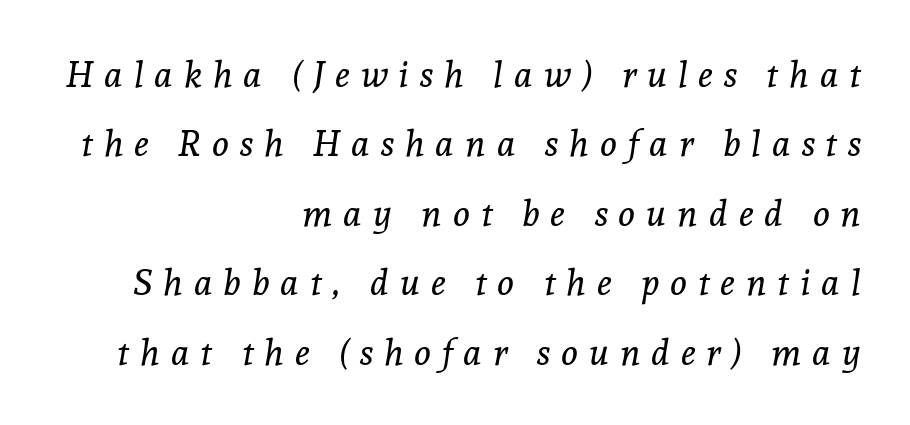
Q: Is the text bold? A: No.
Q: Is the text italic (slanted)? A: Yes, it leans right by about 8 degrees.
Q: Is the typeface a serif or a sans-serif typeface? A: Serif.
Q: Is the text underlined? A: No.
Q: How is the paragraph aligned? A: Right-aligned.
Q: Is the spacing between letters normal or unusually wide? A: Unusually wide.
Q: Is the spacing between lines tight, normal or loose? A: Loose.
Q: Width (condensed, normal, or wide)? A: Normal.
Q: x-height? A: Medium.
Q: Monospaced? A: No.
